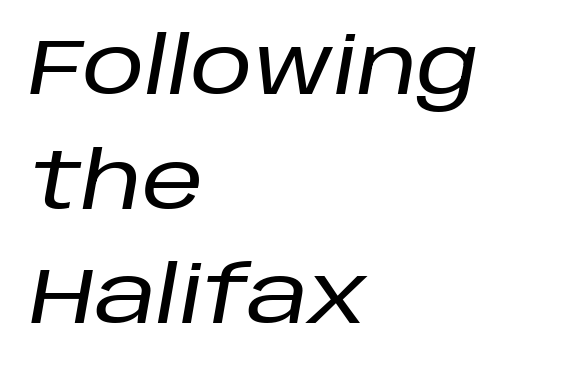
The image shows 78 px text type, italic (leaning right); set left-aligned, normal line spacing (1.47x), normal letter spacing, not underlined; low stroke contrast and a large x-height.
